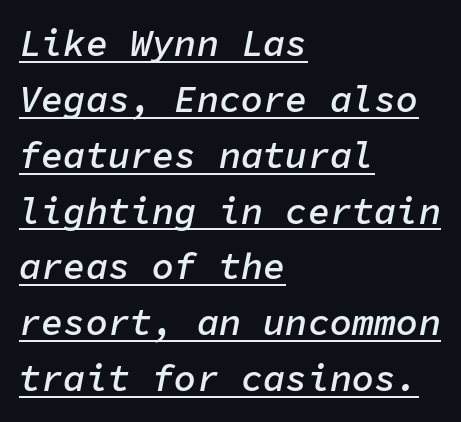
The rendering uses a moderate line-height, typical for paragraphs. A rule runs beneath these lines of type. The lines are quadded left. The letters march in equal steps, a hallmark of fixed-pitch type. In terms of letterspacing, this is plain default setting. Quick note: italic.
